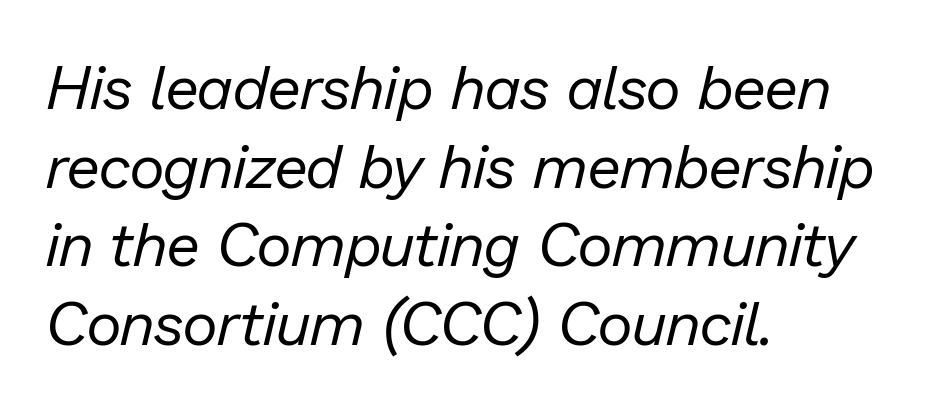
The image shows 61 px regular-weight type, italic (leaning right); set left-aligned, normal line spacing (1.29x), normal letter spacing, not underlined; low stroke contrast and a medium x-height.
